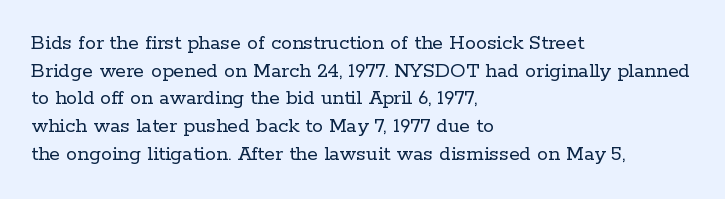
{"italic": "no", "bold": "no", "underline": "no", "align": "left", "line_spacing": "normal", "line_spacing_ratio": 1.26, "letter_spacing": "normal", "letter_spacing_em": 0.0, "glyph_px": 22}
